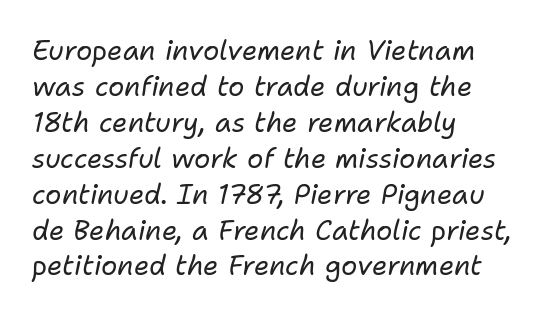
{"italic": "yes", "lean": "right", "slant_degrees": 11, "bold": "no", "underline": "no", "align": "left", "line_spacing": "normal", "line_spacing_ratio": 1.33, "letter_spacing": "normal", "letter_spacing_em": 0.0, "glyph_px": 27}
